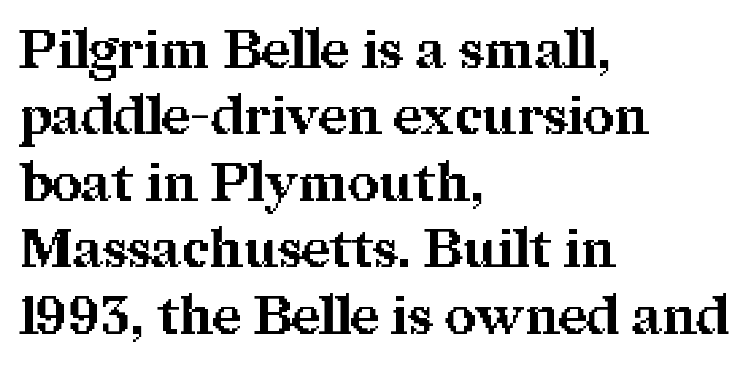
The letterforms sit shoulder to shoulder at normal distance. Examine the stroke ends and you'll spot serifs. Is there any slant? The stems are plumb. These lines are rendered in a variable-pitch font. Is the type bold? Yes — the strokes are clearly thick and heavy. Teacher's note: observe the even left margin — that is flush-left alignment.
